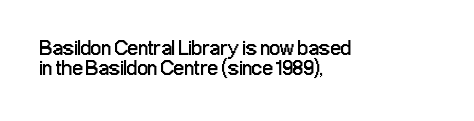
Q: Is the text bold? A: No.
Q: Is the text italic (slanted)? A: No, it is upright.
Q: Is the text underlined? A: No.
Q: How is the paragraph aligned? A: Left-aligned.
Q: Is the spacing between letters normal or unusually wide? A: Normal.
Q: Is the spacing between lines tight, normal or loose? A: Tight.
